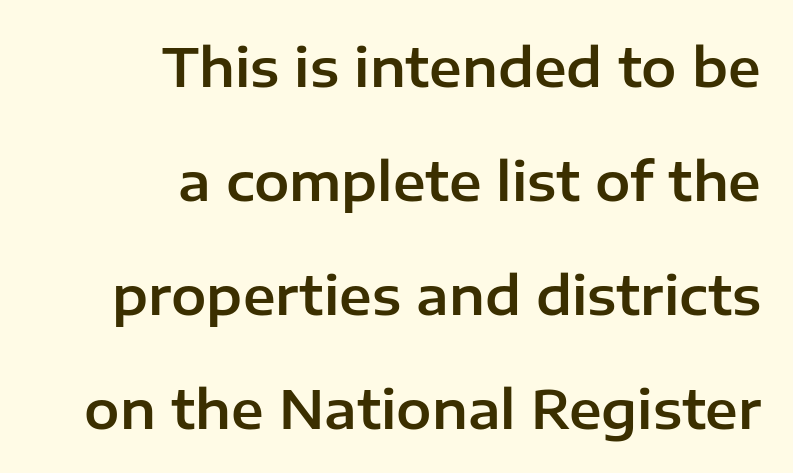
A student would call this right alignment; a typographer would say flush right, rag left. Check the space under the baseline: it is left empty. Notice how the stems are strictly vertical — no italics here. The face used here is a sans, in the tradition of grotesques and geometrics. Standard letterfit; no display-style spreading of the glyphs.
